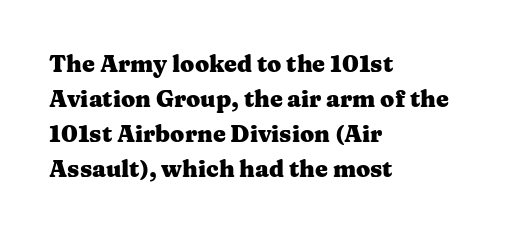
A normal amount of white space separates one row of letters from the next. The lines in this sample share a left origin and differ only in where they stop. Characters follow at the spacing the type designer built in. In terms of weight, the rendering is a true, heavy bold.
